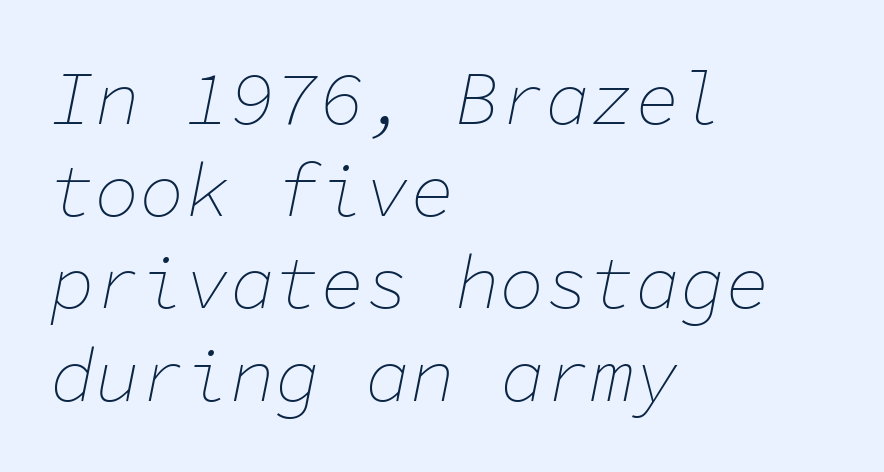
The image shows 75 px thin type, italic (leaning right), monospaced; set left-aligned, line spacing 1.23x, normal letter spacing, not underlined; low stroke contrast and a medium x-height.
